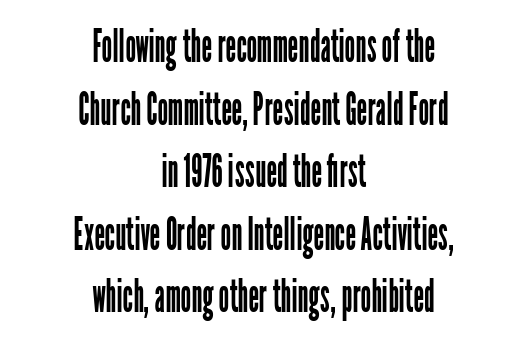
Q: Is the text bold? A: No.
Q: Is the text italic (slanted)? A: No, it is upright.
Q: Is the typeface a serif or a sans-serif typeface? A: Sans-serif.
Q: Is the text underlined? A: No.
Q: How is the paragraph aligned? A: Centered.
Q: Is the spacing between letters normal or unusually wide? A: Normal.
Q: Is the spacing between lines tight, normal or loose? A: Normal.
Q: Width (condensed, normal, or wide)? A: Condensed.
Q: Stroke contrast? A: Low.
Q: x-height? A: Medium.
Q: Monospaced? A: No.
